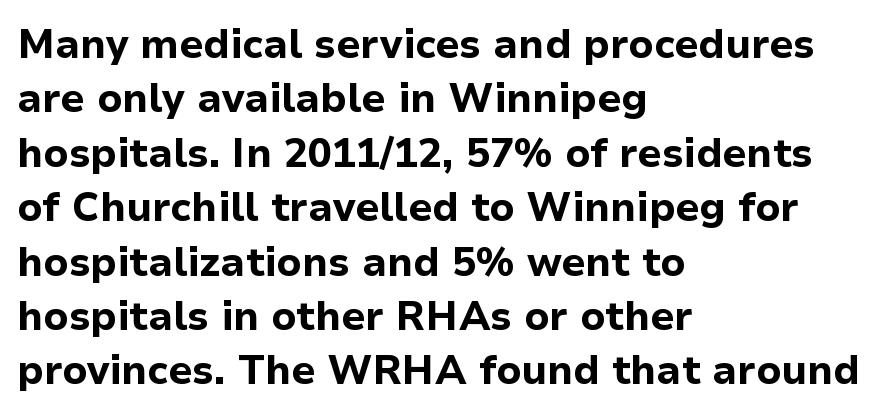
{"serif": "no", "italic": "no", "bold": "yes", "weight": "bold", "width": "normal", "stroke_contrast": "low", "x_height": "medium", "monospaced": "no", "underline": "no", "align": "left", "line_spacing": "normal", "line_spacing_ratio": 1.36, "letter_spacing": "normal", "letter_spacing_em": 0.0, "glyph_px": 40}
